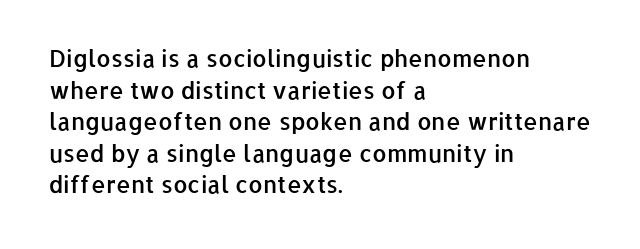
{"italic": "no", "bold": "semi", "underline": "no", "align": "left", "line_spacing": "normal", "line_spacing_ratio": 1.37, "letter_spacing": "normal", "letter_spacing_em": 0.0, "glyph_px": 23}
